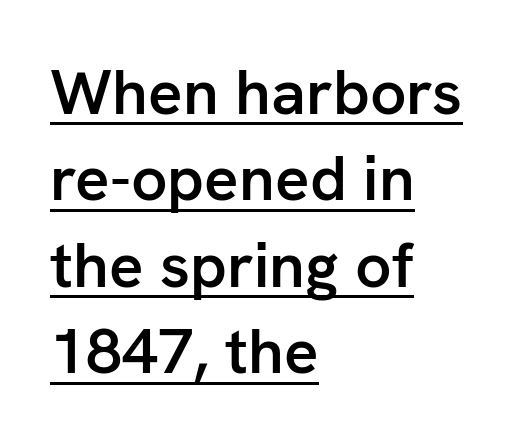
The image shows 64 px semibold sans-serif type, upright; set left-aligned, normal line spacing (1.35x), normal letter spacing, underlined; low stroke contrast and a medium x-height.
